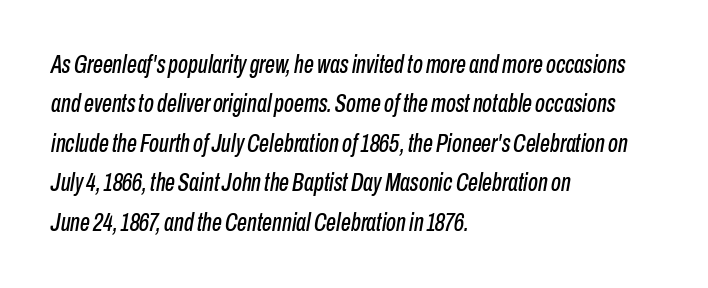
Compared with typical body copy, the letter spacing here is the same. The ragged edge is on the right, which tells us the setting is flush left. Rendered with sloped, italic letterforms. Baseline-to-baseline distance is the conventional proportion of letter height. Beneath every word, the page is bare.
